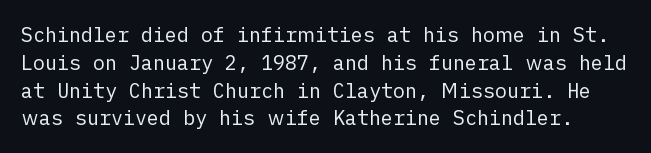
Q: Is the text bold? A: No.
Q: Is the text italic (slanted)? A: No, it is upright.
Q: Is the text underlined? A: No.
Q: Is the spacing between letters normal or unusually wide? A: Normal.
Q: Is the spacing between lines tight, normal or loose? A: Normal.
